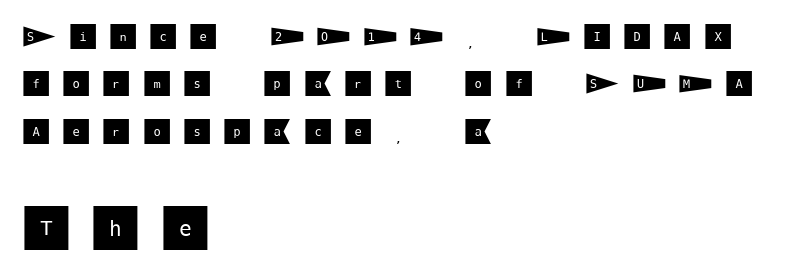
Q: Is the text italic (slanted)? A: No, it is upright.
Q: Is the typeface a serif or a sans-serif typeface? A: Sans-serif.
Q: Is the text underlined? A: No.
Q: How is the paragraph aligned? A: Left-aligned.
Q: Is the spacing between letters normal or unusually wide? A: Unusually wide.
Q: Is the spacing between lines tight, normal or loose? A: Normal.
Q: Which block of text is set in a larger size, the first (top) or the second (bottom)? A: The second (bottom) one.
Q: Width (condensed, normal, or wide)? A: Normal.
Q: Stroke contrast? A: Medium.
Q: x-height? A: Large.
